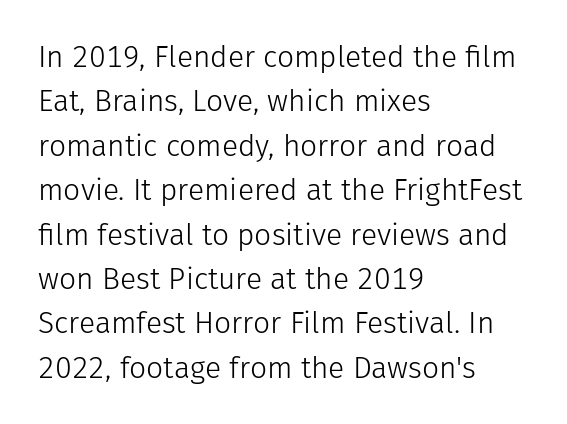
{"serif": "no", "italic": "no", "bold": "no", "weight": "light", "width": "normal", "stroke_contrast": "low", "x_height": "medium", "monospaced": "no", "underline": "no", "align": "left", "line_spacing": "normal", "line_spacing_ratio": 1.48, "letter_spacing": "normal", "letter_spacing_em": 0.0, "glyph_px": 30}
